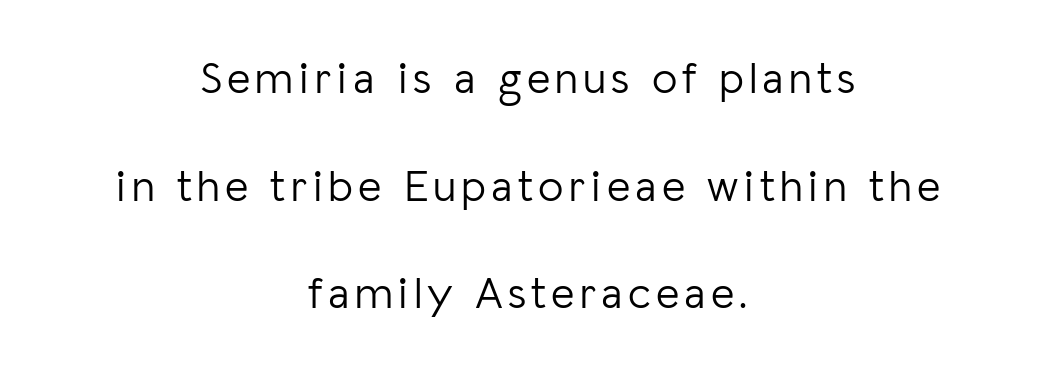
Q: Is the text bold? A: No.
Q: Is the text italic (slanted)? A: No, it is upright.
Q: Is the typeface a serif or a sans-serif typeface? A: Sans-serif.
Q: Is the text underlined? A: No.
Q: How is the paragraph aligned? A: Centered.
Q: Is the spacing between lines tight, normal or loose? A: Loose.
Q: Width (condensed, normal, or wide)? A: Normal.
Q: Stroke contrast? A: Low.
Q: x-height? A: Medium.
Q: Monospaced? A: No.
